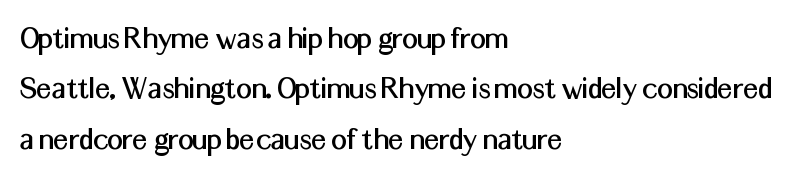
The image shows 34 px sans-serif type, upright; set left-aligned, normal line spacing (1.48x), normal letter spacing, not underlined; medium stroke contrast and a medium x-height.
